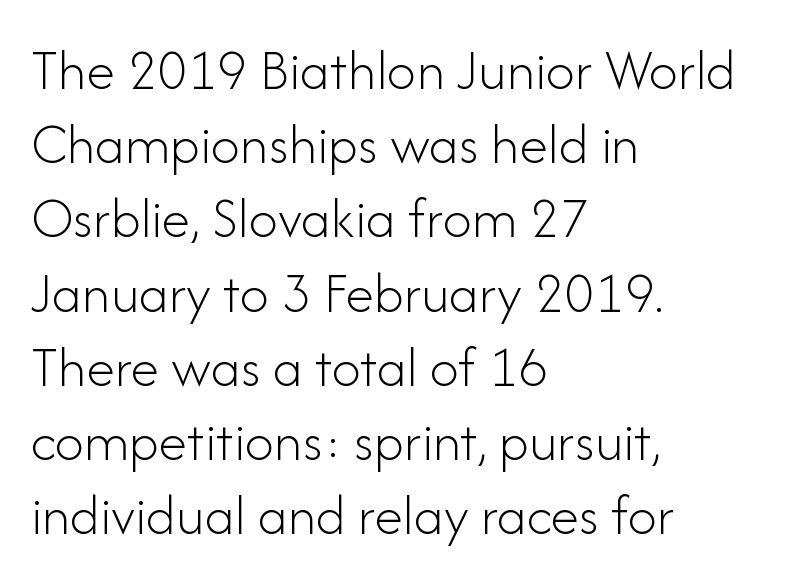
The image shows 58 px light sans-serif type, upright; set left-aligned, normal line spacing (1.28x), normal letter spacing, not underlined; low stroke contrast and a small x-height.
